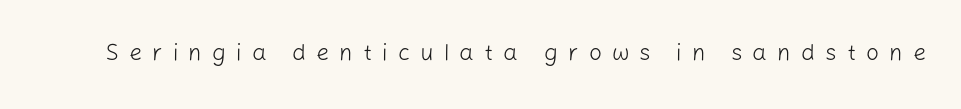
Letters rest on an invisible, unmarked baseline. Quick note: not italic, upright. Loose tracking; the words dissolve into strings of separated letters. Is this a heavy cut? Hardly; it is regular or lighter.
